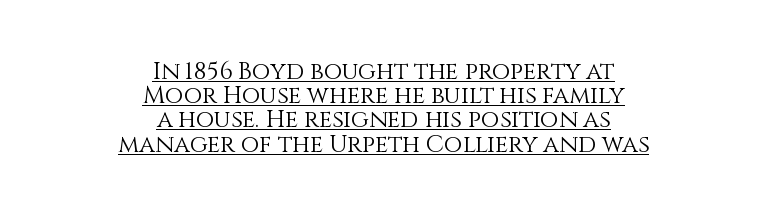
The image shows 24 px text type, upright; set centered, tight line spacing (1.01x), normal letter spacing, underlined.
